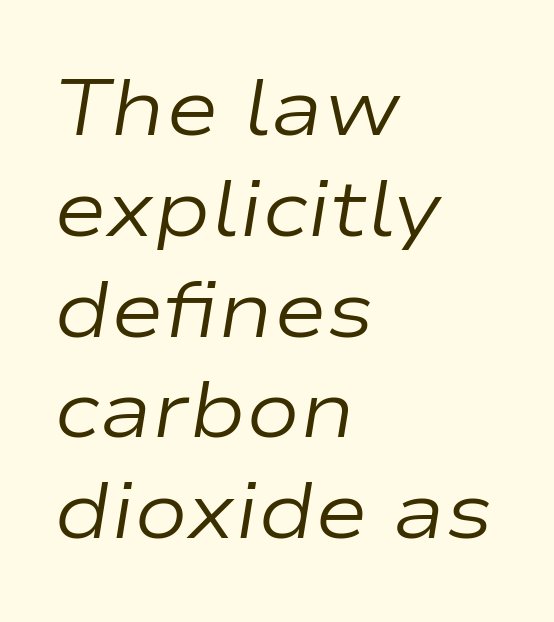
Q: Is the text bold? A: No.
Q: Is the text italic (slanted)? A: Yes, it leans right by about 9 degrees.
Q: Is the text underlined? A: No.
Q: How is the paragraph aligned? A: Left-aligned.
Q: Is the spacing between letters normal or unusually wide? A: Normal.
Q: Is the spacing between lines tight, normal or loose? A: Normal.
Q: Width (condensed, normal, or wide)? A: Wide.
Q: Stroke contrast? A: Low.
Q: x-height? A: Medium.
Q: Monospaced? A: No.
